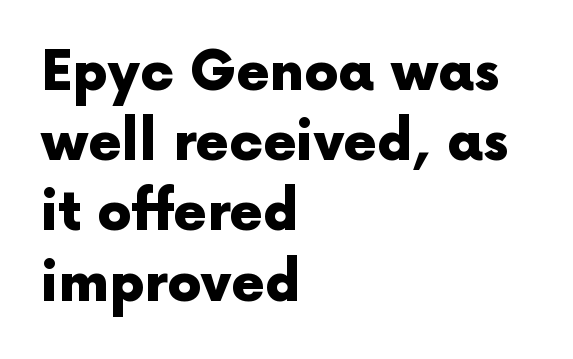
Q: Is the text bold? A: Yes.
Q: Is the text italic (slanted)? A: No, it is upright.
Q: Is the typeface a serif or a sans-serif typeface? A: Sans-serif.
Q: Is the text underlined? A: No.
Q: How is the paragraph aligned? A: Left-aligned.
Q: Is the spacing between letters normal or unusually wide? A: Normal.
Q: Is the spacing between lines tight, normal or loose? A: Normal.
Q: Width (condensed, normal, or wide)? A: Normal.
Q: x-height? A: Medium.
Q: Monospaced? A: No.
